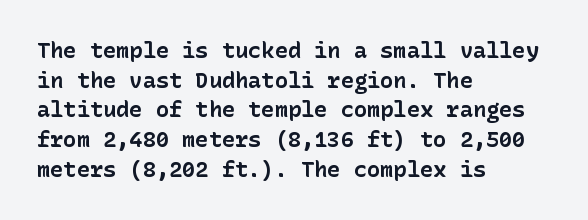
The image shows 22 px bold type, upright; set left-aligned, normal line spacing (1.35x), normal letter spacing, not underlined.
